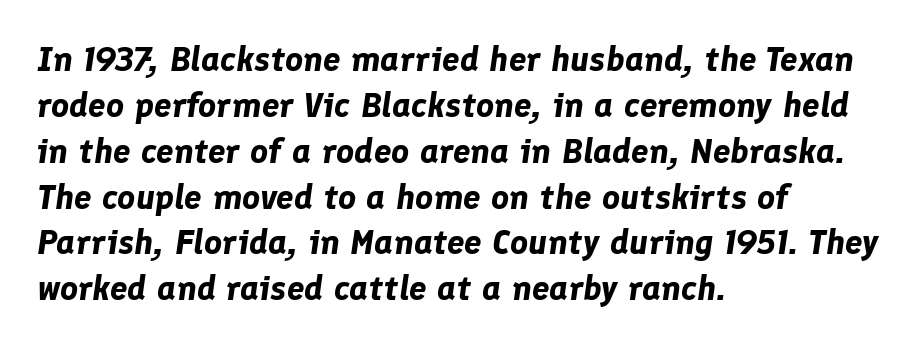
Emphasis-style slanted type is in use. Nothing unusual about the tracking: characters are spaced as the font intends. The vertical gap from one line to the next is medium. The strip under each line holds only bare page.
